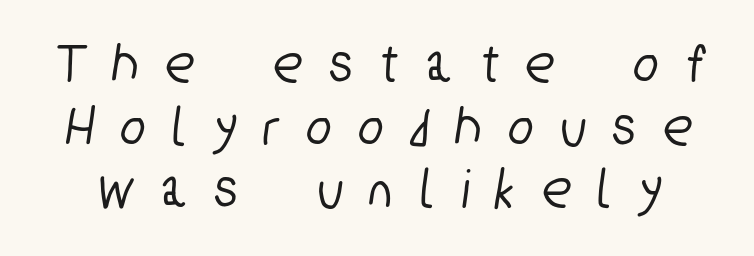
The image shows 57 px condensed sans-serif type; set tight line spacing (1.1x), unusually wide letter spacing (+0.5 em), not underlined; low stroke contrast and a medium x-height.
